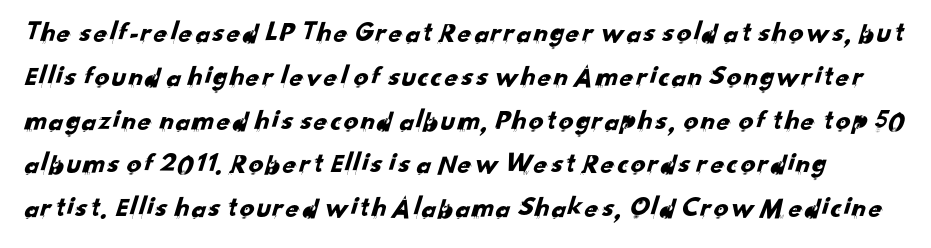
Short note: letters normally spaced. To sum up the face: it is a sans, with no serifs. The block of text has a typical density, with ordinary space between rows. The glyphs are unaccompanied by any horizontal stroke below them.
